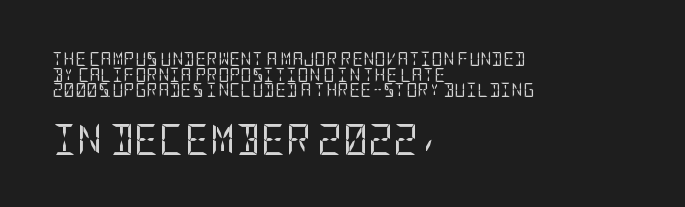
Q: Is the text bold? A: No.
Q: Is the text italic (slanted)? A: No, it is upright.
Q: Is the typeface a serif or a sans-serif typeface? A: Sans-serif.
Q: Is the text underlined? A: No.
Q: How is the paragraph aligned? A: Left-aligned.
Q: Is the spacing between letters normal or unusually wide? A: Normal.
Q: Is the spacing between lines tight, normal or loose? A: Tight.
Q: Which block of text is set in a larger size, the first (top) or the second (bottom)? A: The second (bottom) one.
Q: Width (condensed, normal, or wide)? A: Condensed.
Q: Stroke contrast? A: Low.
Q: x-height? A: Large.
